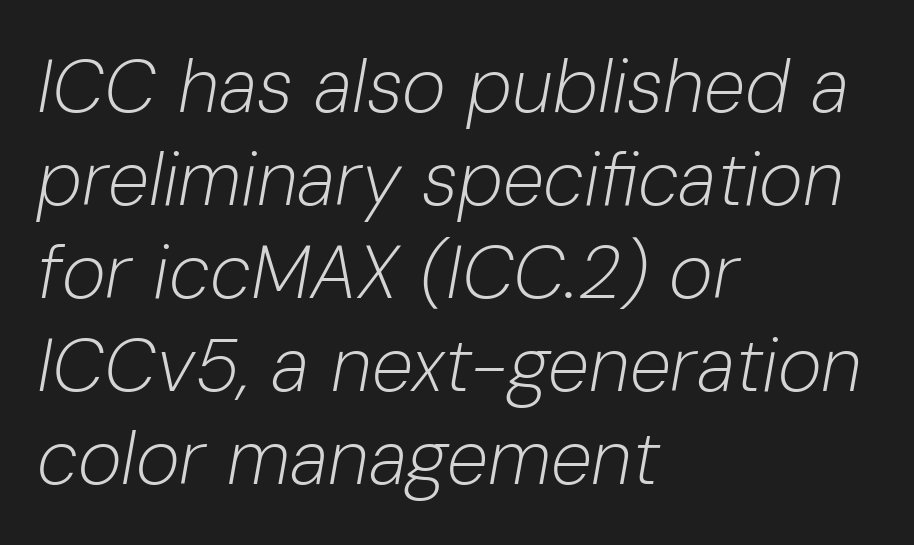
{"italic": "yes", "lean": "right", "slant_degrees": 10, "bold": "no", "weight": "light", "width": "normal", "stroke_contrast": "low", "x_height": "medium", "monospaced": "no", "underline": "no", "align": "left", "line_spacing_ratio": 1.24, "letter_spacing": "normal", "letter_spacing_em": 0.0, "glyph_px": 75}
